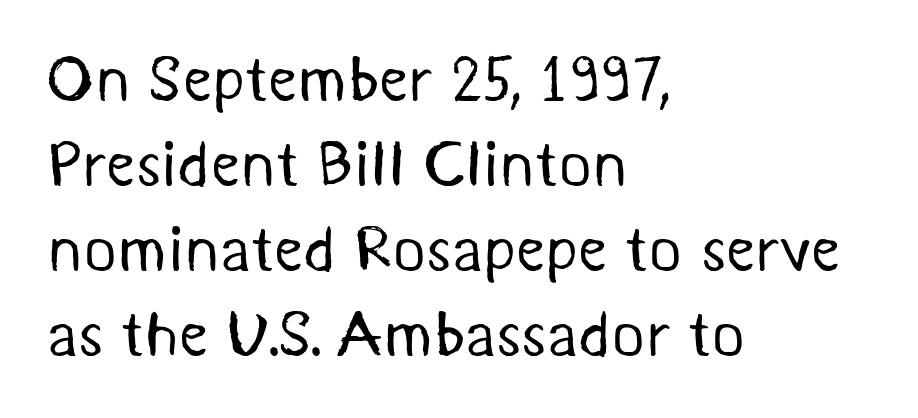
Q: Is the text bold? A: No.
Q: Is the typeface a serif or a sans-serif typeface? A: Sans-serif.
Q: Is the text underlined? A: No.
Q: How is the paragraph aligned? A: Left-aligned.
Q: Is the spacing between letters normal or unusually wide? A: Normal.
Q: Is the spacing between lines tight, normal or loose? A: Normal.
Q: Width (condensed, normal, or wide)? A: Normal.
Q: Stroke contrast? A: Medium.
Q: x-height? A: Medium.
Q: Monospaced? A: No.
